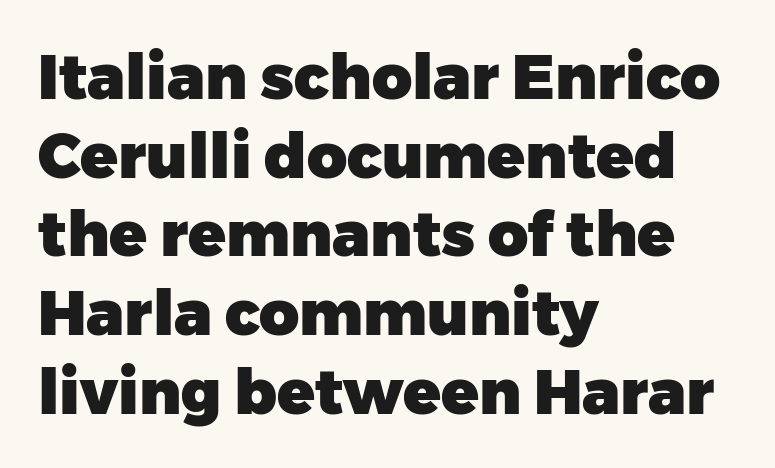
The image shows 62 px heavy sans-serif type, upright; set left-aligned, normal line spacing (1.27x), normal letter spacing, not underlined; low stroke contrast and a medium x-height.
